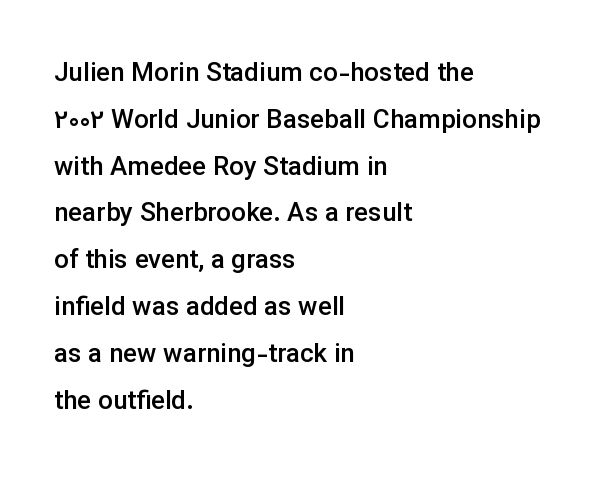
{"italic": "no", "bold": "semi", "underline": "no", "align": "left", "line_spacing_ratio": 1.8, "letter_spacing": "normal", "letter_spacing_em": 0.0, "glyph_px": 26}
